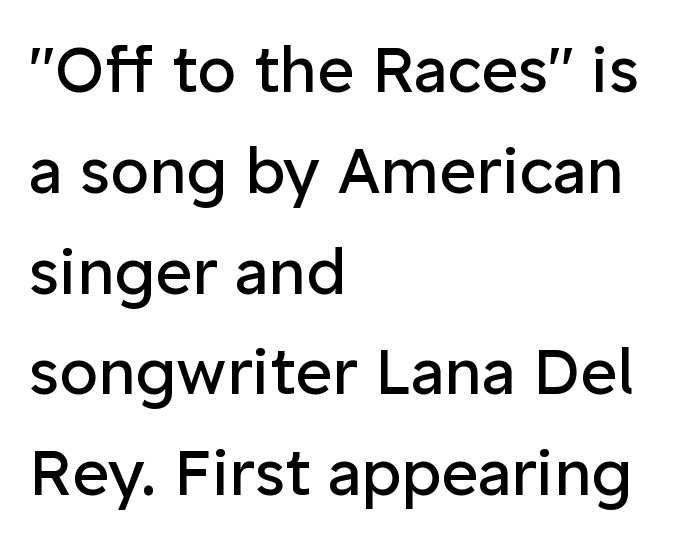
The image shows 63 px regular-weight sans-serif type, upright; set left-aligned, normal line spacing (1.6x), normal letter spacing, not underlined; low stroke contrast and a medium x-height.
